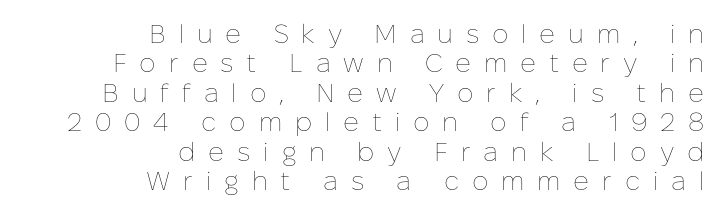
Q: Is the text bold? A: No.
Q: Is the text italic (slanted)? A: No, it is upright.
Q: Is the text underlined? A: No.
Q: How is the paragraph aligned? A: Right-aligned.
Q: Is the spacing between letters normal or unusually wide? A: Unusually wide.
Q: Is the spacing between lines tight, normal or loose? A: Tight.
